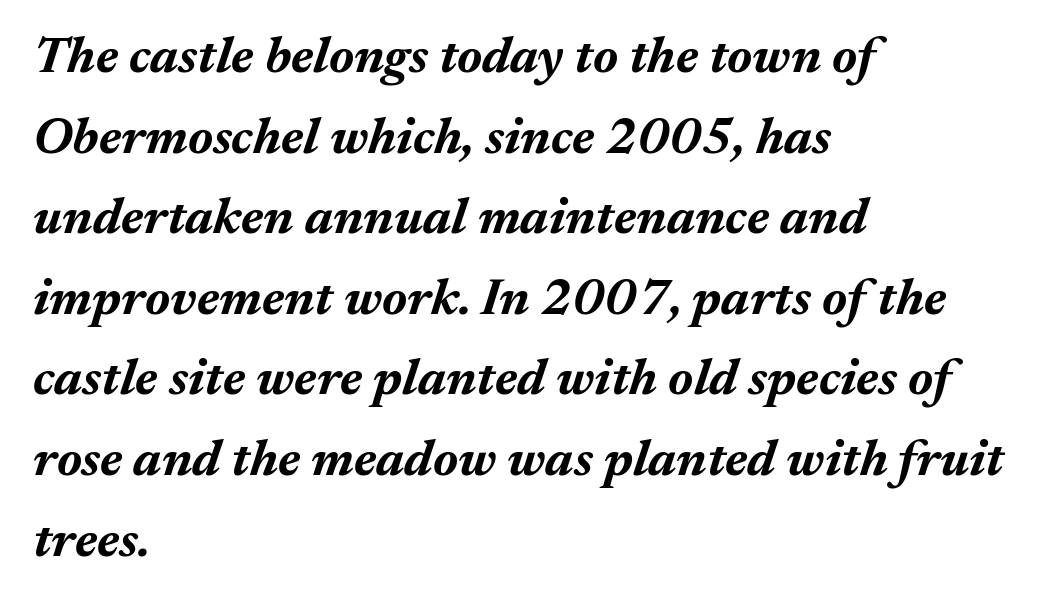
Q: Is the text bold? A: Yes.
Q: Is the text italic (slanted)? A: Yes, it leans right by about 17 degrees.
Q: Is the text underlined? A: No.
Q: How is the paragraph aligned? A: Left-aligned.
Q: Is the spacing between letters normal or unusually wide? A: Normal.
Q: Is the spacing between lines tight, normal or loose? A: Normal.
Q: Width (condensed, normal, or wide)? A: Normal.
Q: Stroke contrast? A: Medium.
Q: x-height? A: Medium.
Q: Monospaced? A: No.
